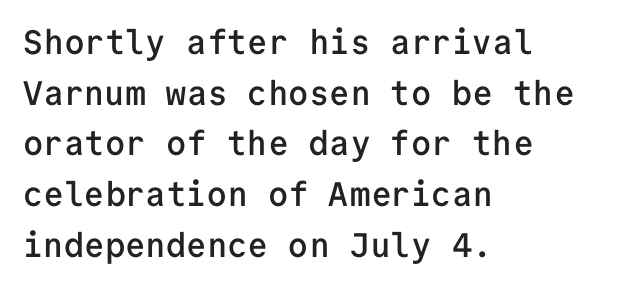
The foot of each line stays bare and open. Fixed-width glyphs throughout — classic coding-font behaviour. The axis of the letterforms is exactly vertical. Classification — sans serif.
